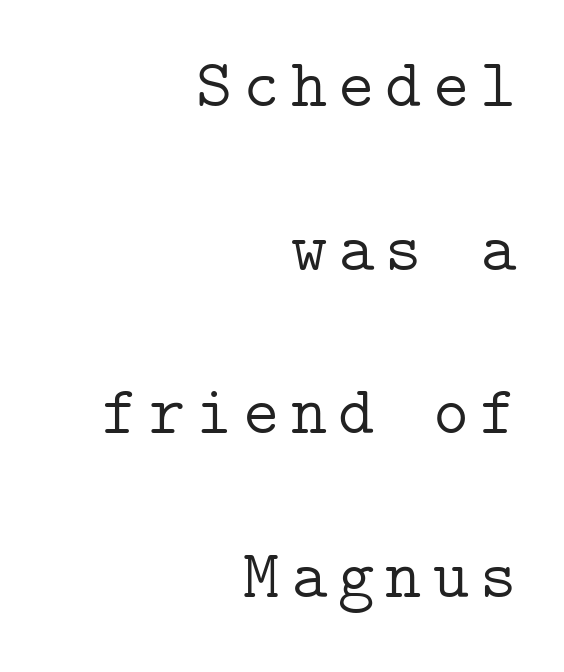
The image shows 69 px light serif type, upright; set right-aligned, loose line spacing (2.37x), not underlined; low stroke contrast and a medium x-height.
